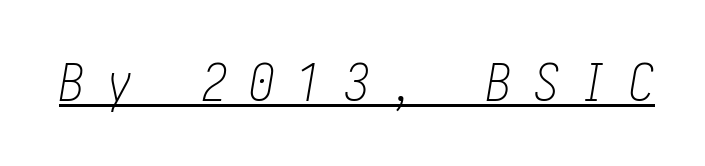
{"italic": "yes", "lean": "right", "slant_degrees": 10, "bold": "no", "weight": "light", "width": "condensed", "stroke_contrast": "low", "x_height": "medium", "underline": "yes", "letter_spacing": "wide", "letter_spacing_em": 0.43, "glyph_px": 51}
